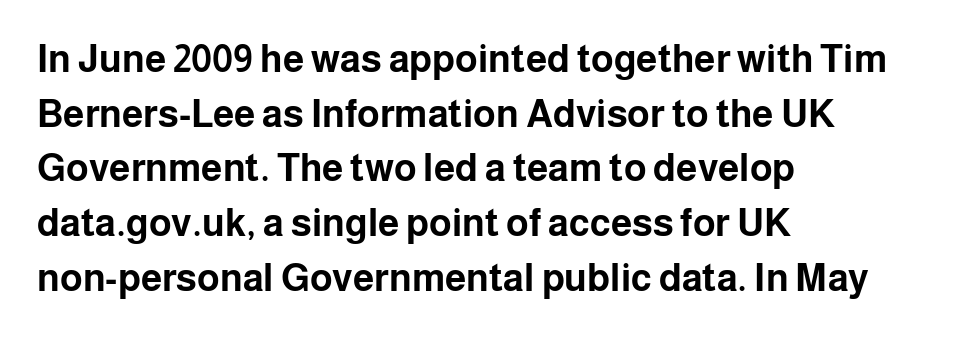
Honestly, there is no underline to notice here at all. Chunky letters — that's bold for sure. Teacher's note: observe the even left margin — that is flush-left alignment. Observe the ordinary spacing: letters are neighbours, not strangers.
